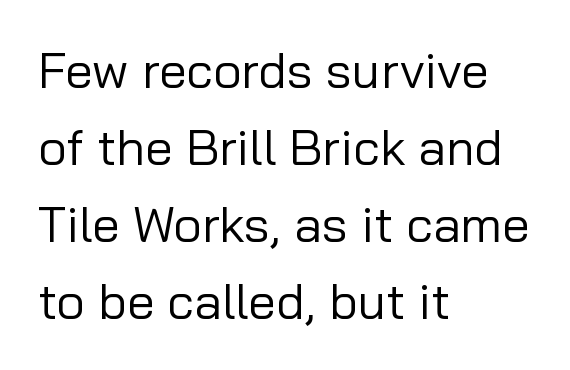
Q: Is the text bold? A: No.
Q: Is the text italic (slanted)? A: No, it is upright.
Q: Is the typeface a serif or a sans-serif typeface? A: Sans-serif.
Q: Is the text underlined? A: No.
Q: How is the paragraph aligned? A: Left-aligned.
Q: Is the spacing between letters normal or unusually wide? A: Normal.
Q: Is the spacing between lines tight, normal or loose? A: Normal.
Q: Width (condensed, normal, or wide)? A: Normal.
Q: Stroke contrast? A: Low.
Q: x-height? A: Medium.
Q: Monospaced? A: No.
